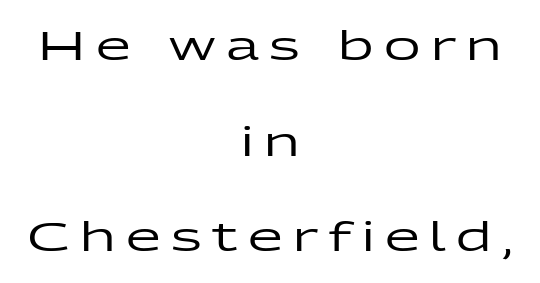
The image shows 40 px wide sans-serif type, upright; set centered, loose line spacing (2.39x), unusually wide letter spacing (+0.26 em), not underlined; low stroke contrast and a medium x-height.
